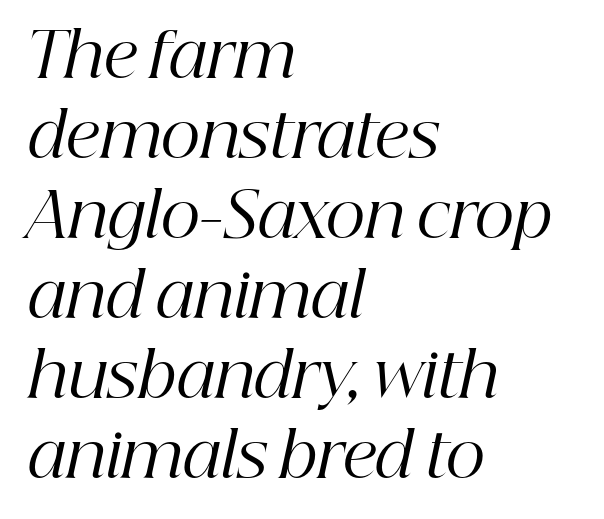
Each new line begins a customary step beneath the previous one. Underlining? Definitely not there. This sample has the flowing, uneven cadence of proportional lettering. Yep, that's italic — everything's leaning. This rendering leaves character spacing at its baseline value.
